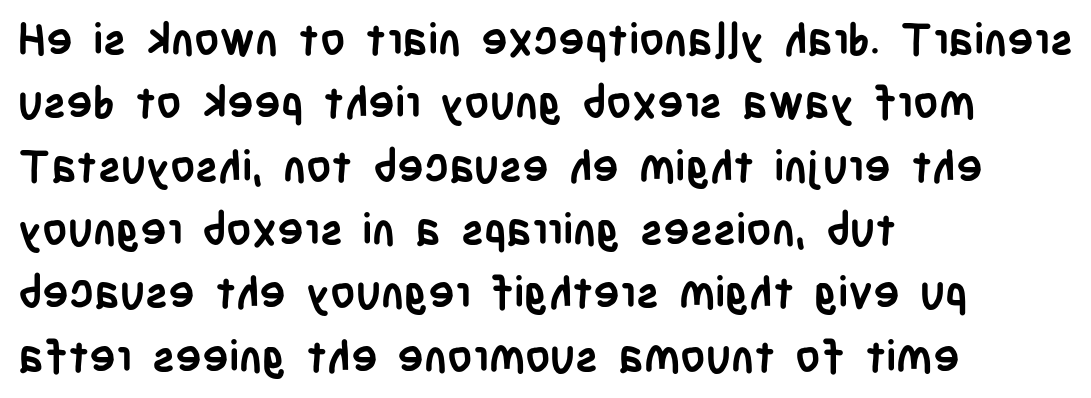
The image shows 44 px semibold, condensed sans-serif type, upright; set left-aligned, normal line spacing (1.44x), normal letter spacing, not underlined; low stroke contrast and a large x-height.
